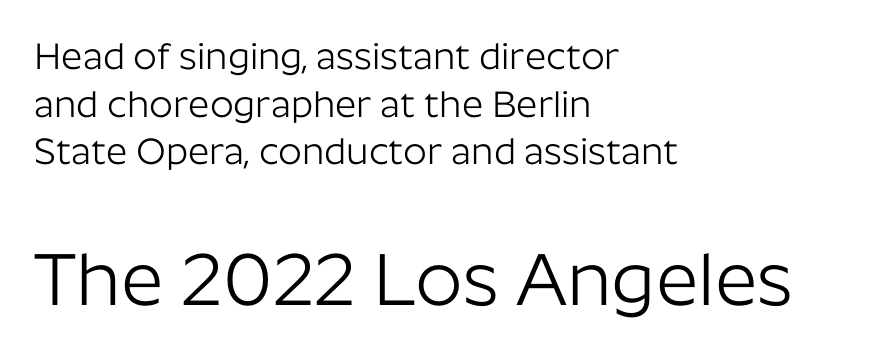
{"serif": "no", "italic": "no", "bold": "no", "weight": "light", "width": "normal", "stroke_contrast": "low", "x_height": "medium", "monospaced": "no", "underline": "no", "align": "left", "line_spacing": "normal", "line_spacing_ratio": 1.29, "letter_spacing": "normal", "letter_spacing_em": 0.0, "larger_block": "second", "size_ratio": 2.0, "glyph_px": 74}
